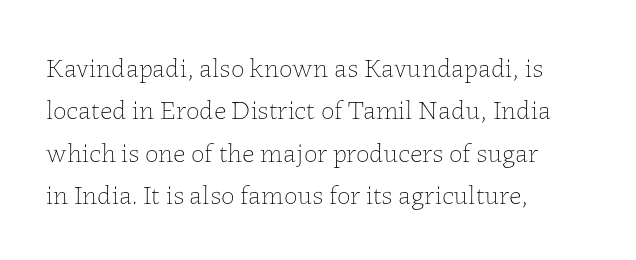
Q: Is the text bold? A: No.
Q: Is the text italic (slanted)? A: No, it is upright.
Q: Is the text underlined? A: No.
Q: How is the paragraph aligned? A: Left-aligned.
Q: Is the spacing between letters normal or unusually wide? A: Normal.
Q: Is the spacing between lines tight, normal or loose? A: Normal.
